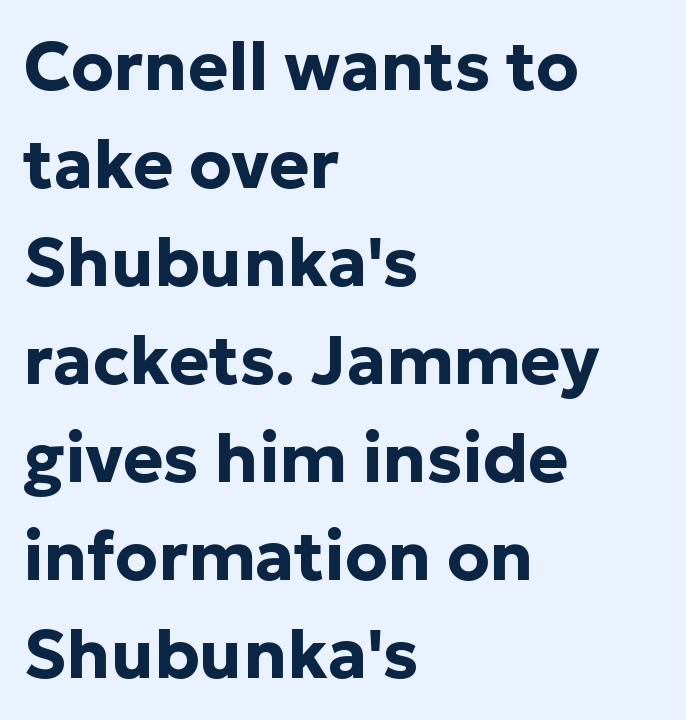
Q: Is the text bold? A: Yes.
Q: Is the text italic (slanted)? A: No, it is upright.
Q: Is the typeface a serif or a sans-serif typeface? A: Sans-serif.
Q: Is the text underlined? A: No.
Q: How is the paragraph aligned? A: Left-aligned.
Q: Is the spacing between letters normal or unusually wide? A: Normal.
Q: Is the spacing between lines tight, normal or loose? A: Normal.
Q: Width (condensed, normal, or wide)? A: Normal.
Q: Stroke contrast? A: Low.
Q: x-height? A: Medium.
Q: Monospaced? A: No.
